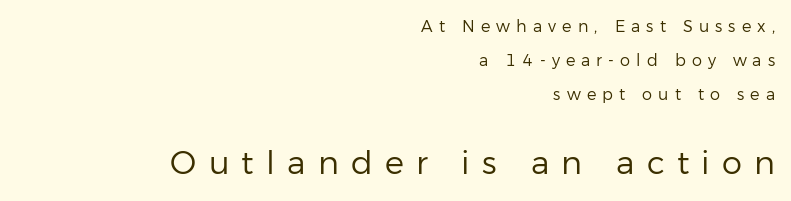
{"serif": "no", "italic": "no", "bold": "no", "weight": "regular", "width": "normal", "stroke_contrast": "low", "x_height": "medium", "monospaced": "no", "underline": "no", "align": "right", "line_spacing": "loose", "line_spacing_ratio": 2.12, "letter_spacing": "wide", "letter_spacing_em": 0.38, "larger_block": "second", "size_ratio": 2.0, "glyph_px": 32}
